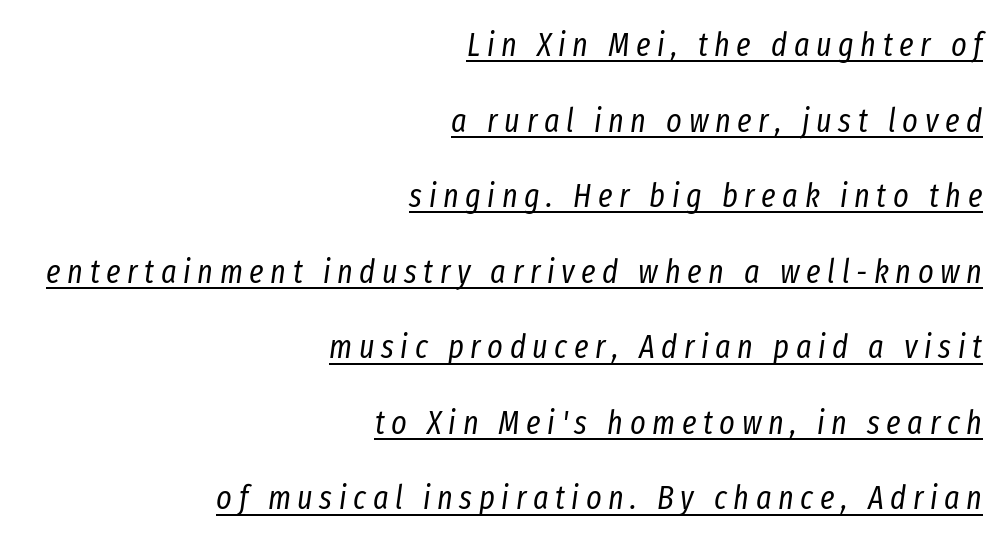
Caption: expanded tracking, letters set apart. The letters advance in unequal steps, a hallmark of proportional type. Would a proofreader flag this as italicized? Yes. The specimen includes a rule beneath the text block's lines. This sample trades compactness for vertical openness between lines.
